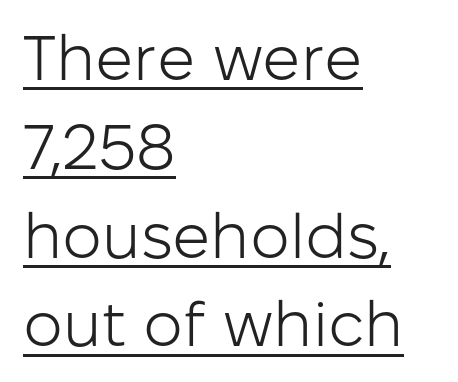
The image shows 63 px light sans-serif type, upright; set left-aligned, normal line spacing (1.41x), normal letter spacing, underlined; low stroke contrast and a medium x-height.
